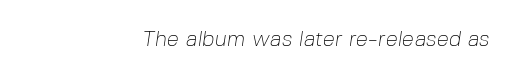
Students, note that the glyphs here touch the page at normal intervals. Any mark beneath the type? The region is blank. Is this a heavy cut? Hardly; it is regular or lighter.
